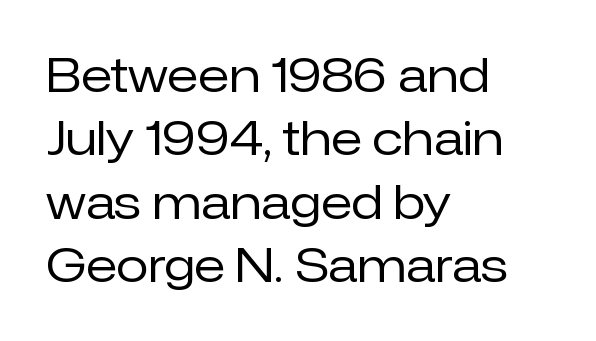
Q: Is the text bold? A: No.
Q: Is the text italic (slanted)? A: No, it is upright.
Q: Is the typeface a serif or a sans-serif typeface? A: Sans-serif.
Q: Is the text underlined? A: No.
Q: How is the paragraph aligned? A: Left-aligned.
Q: Is the spacing between letters normal or unusually wide? A: Normal.
Q: Is the spacing between lines tight, normal or loose? A: Normal.
Q: Width (condensed, normal, or wide)? A: Normal.
Q: Stroke contrast? A: Low.
Q: x-height? A: Medium.
Q: Monospaced? A: No.
